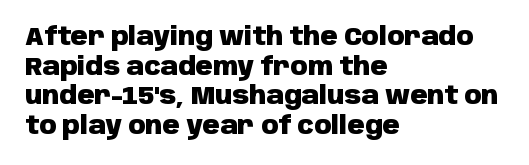
The image shows 24 px bold type, upright; set left-aligned, line spacing 1.23x, normal letter spacing, not underlined.
